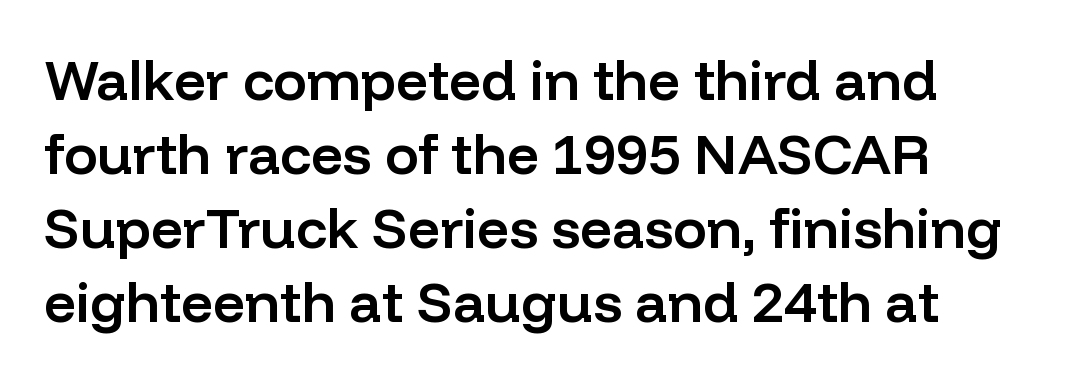
Q: Is the text bold? A: Semi-bold.
Q: Is the text italic (slanted)? A: No, it is upright.
Q: Is the typeface a serif or a sans-serif typeface? A: Sans-serif.
Q: Is the text underlined? A: No.
Q: How is the paragraph aligned? A: Left-aligned.
Q: Is the spacing between letters normal or unusually wide? A: Normal.
Q: Is the spacing between lines tight, normal or loose? A: Normal.
Q: Width (condensed, normal, or wide)? A: Normal.
Q: Stroke contrast? A: Low.
Q: x-height? A: Medium.
Q: Monospaced? A: No.
